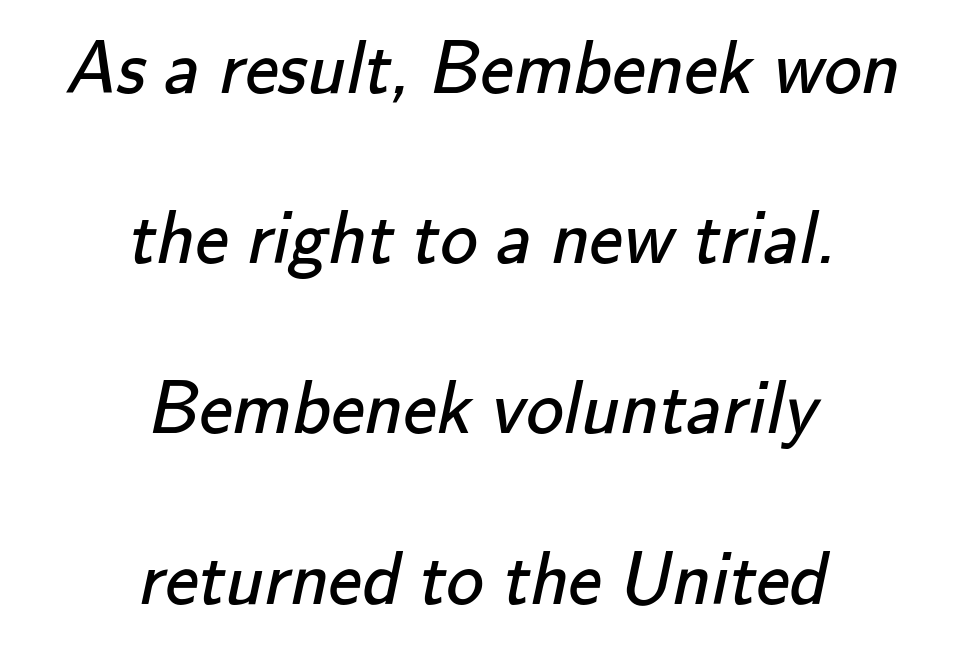
Varying glyph widths throughout — classic text-font behaviour. Alignment: centered. These lines are composed in type without serifs. This block would shrink considerably if given ordinary leading; it's expanded now.
